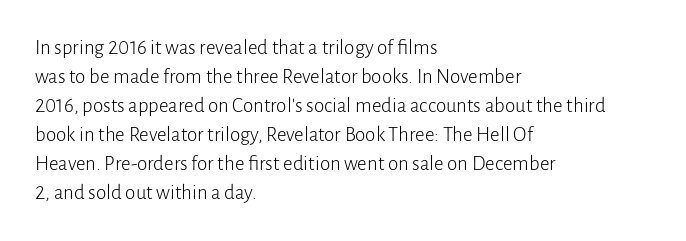
The image shows 21 px text type, upright; set left-aligned, normal line spacing (1.38x), normal letter spacing, not underlined.
